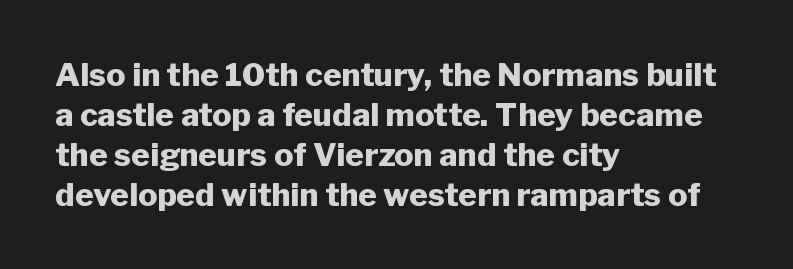
Q: Is the text bold? A: Yes.
Q: Is the text italic (slanted)? A: No, it is upright.
Q: Is the typeface a serif or a sans-serif typeface? A: Sans-serif.
Q: Is the text underlined? A: No.
Q: How is the paragraph aligned? A: Left-aligned.
Q: Is the spacing between letters normal or unusually wide? A: Normal.
Q: Is the spacing between lines tight, normal or loose? A: Normal.
Q: Width (condensed, normal, or wide)? A: Normal.
Q: Stroke contrast? A: Low.
Q: x-height? A: Medium.
Q: Monospaced? A: No.
